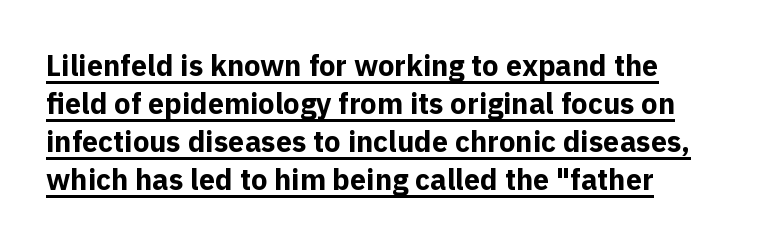
The image shows 29 px bold sans-serif type, upright; set left-aligned, normal line spacing (1.31x), normal letter spacing, underlined; a medium x-height.
